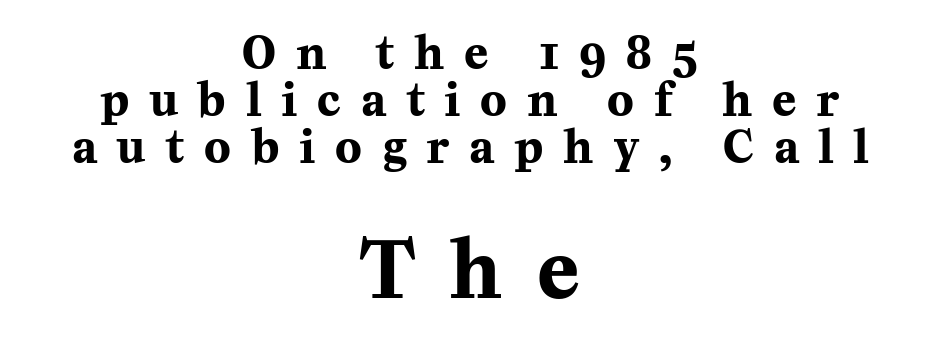
The image shows 77 px bold serif type, upright; set centered, tight line spacing (1.07x), unusually wide letter spacing (+0.47 em), not underlined; the second (bottom) block is 1.75x larger; medium stroke contrast and a medium x-height.
